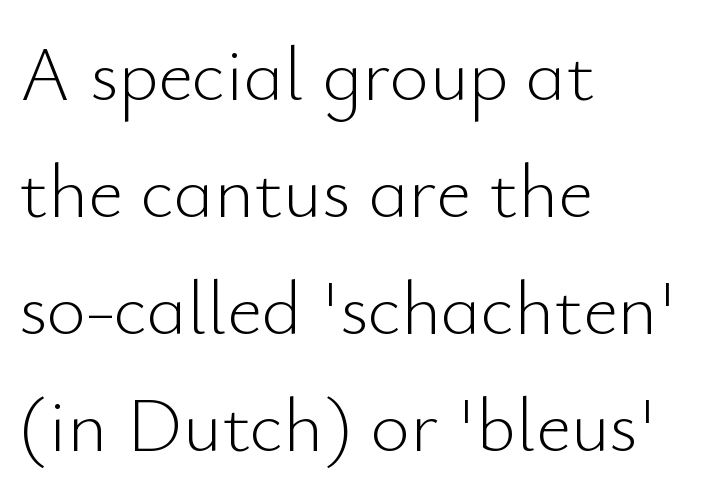
Q: Is the text bold? A: No.
Q: Is the text italic (slanted)? A: No, it is upright.
Q: Is the typeface a serif or a sans-serif typeface? A: Sans-serif.
Q: Is the text underlined? A: No.
Q: How is the paragraph aligned? A: Left-aligned.
Q: Is the spacing between letters normal or unusually wide? A: Normal.
Q: Is the spacing between lines tight, normal or loose? A: Normal.
Q: Width (condensed, normal, or wide)? A: Normal.
Q: Stroke contrast? A: Low.
Q: x-height? A: Small.
Q: Monospaced? A: No.
